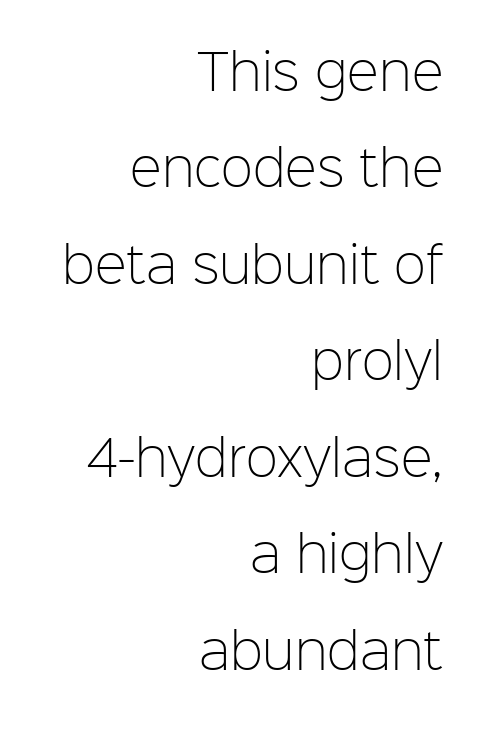
Each letter keeps its own natural width here, so spacing adapts to shape. Caption: face not bold, strokes unweighted. The characters display no serif detailing; their extremities are plain. Glance below the letters and you will spot only blank space.
